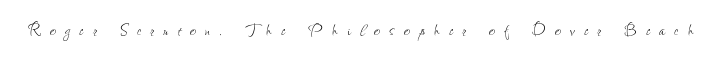
{"bold": "no", "underline": "no", "letter_spacing": "wide", "letter_spacing_em": 0.42, "glyph_px": 22}
